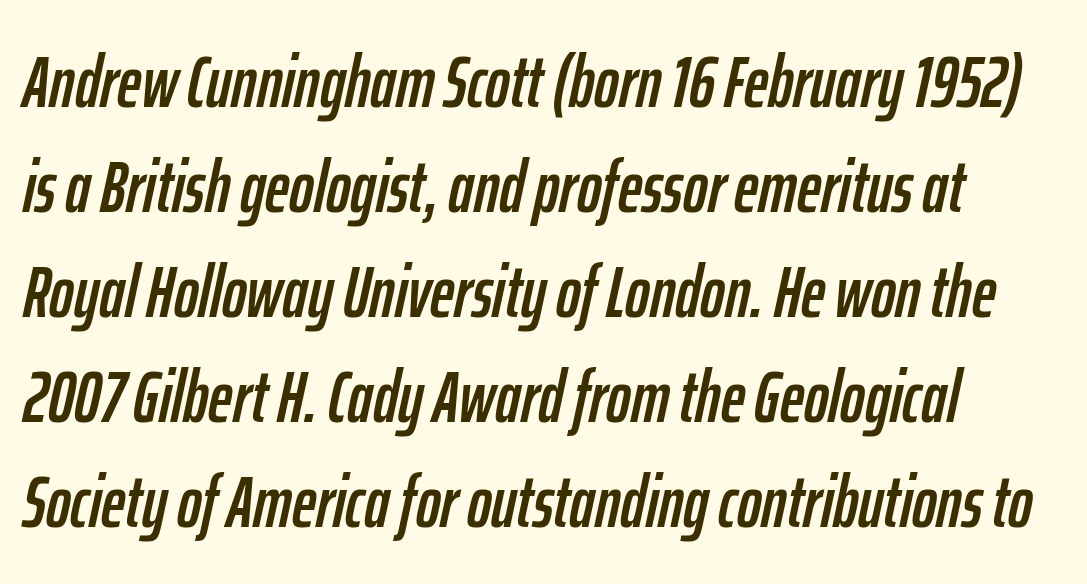
The face used here is proportionally spaced, like ordinary book or web type. The passage is arranged the way most books set body copy — flush left. Students, note that the glyphs here touch the page at normal intervals. In terms of posture, this sample is oblique.
